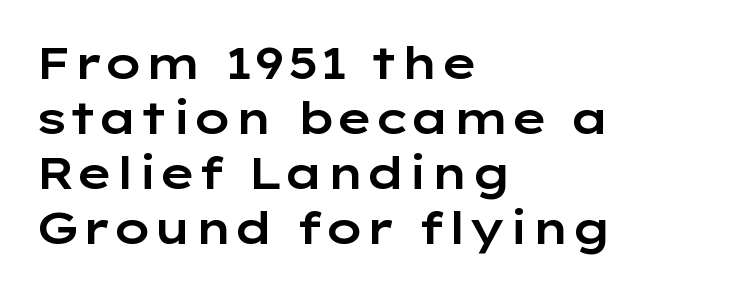
The axis of the letterforms is exactly vertical. Serifs: no, the terminals of the letterforms are clean. Anything drawn beneath the words? Only blank space. Interline gaps are of average width in this sample. The type is set solid horizontally, with unmodified tracking.
